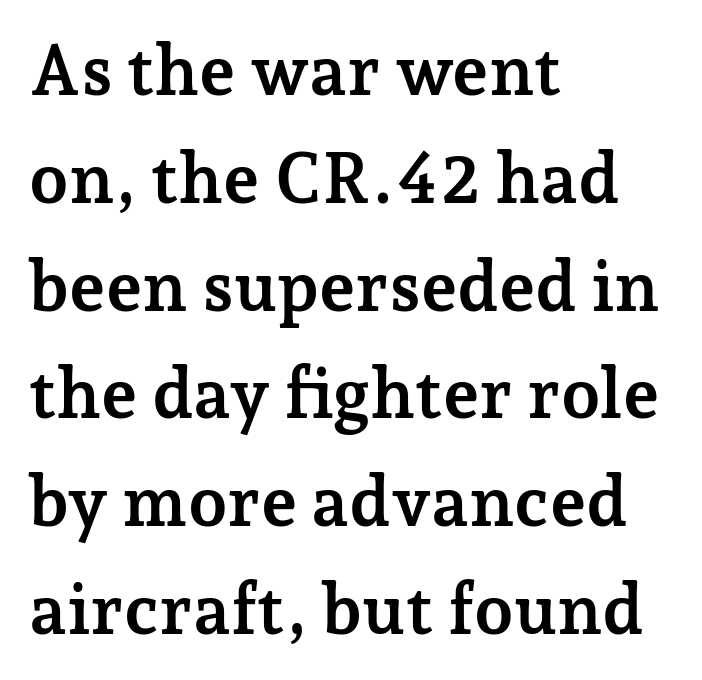
A normal amount of white space separates one row of letters from the next. Default kerning and tracking; the words read as compact shapes. Notice how the passage keeps a crisp vertical edge on the left only. The string is rendered with underlining switched off.
